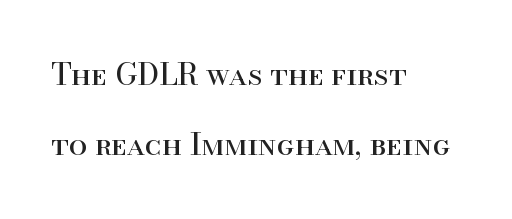
The image shows 30 px regular-weight serif type, upright; set left-aligned, loose line spacing (2.34x), normal letter spacing, not underlined; high stroke contrast and a small x-height.
